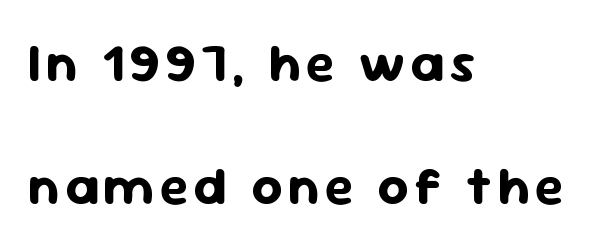
The image shows 53 px bold sans-serif type, upright; set left-aligned, loose line spacing (2.32x), not underlined; low stroke contrast and a medium x-height.
